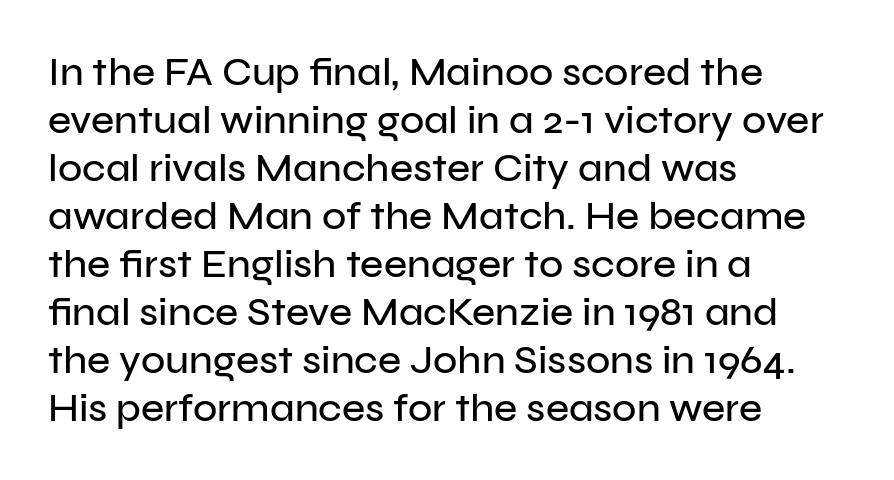
{"serif": "no", "italic": "no", "width": "normal", "stroke_contrast": "low", "x_height": "medium", "monospaced": "no", "underline": "no", "align": "left", "line_spacing_ratio": 1.2, "letter_spacing": "normal", "letter_spacing_em": 0.0, "glyph_px": 40}
